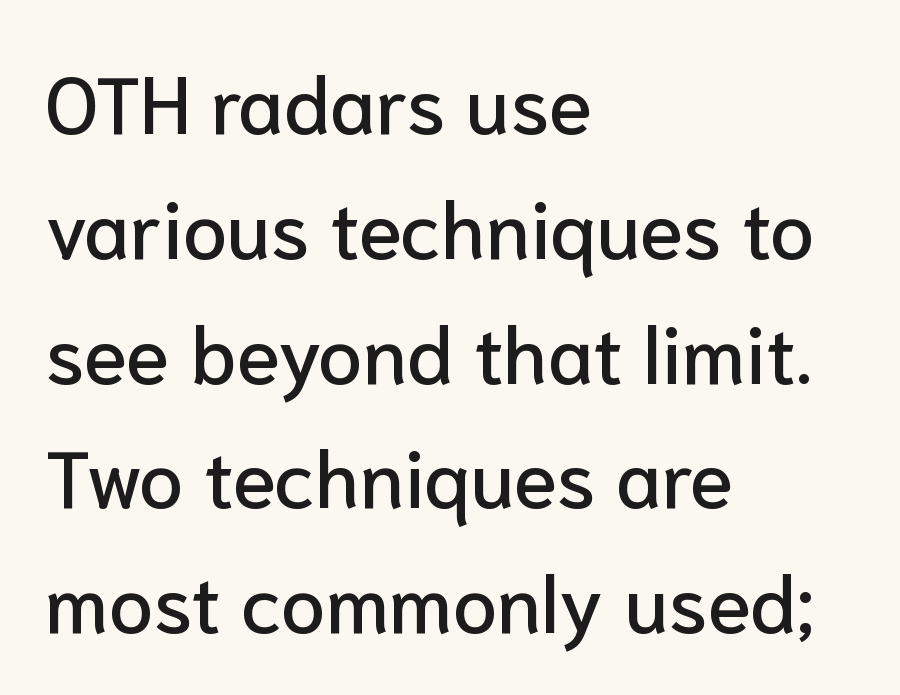
Compared with typical body copy, the letter spacing here is the same. Check the space under the baseline: it is left empty. The letters stand straight up with perfectly vertical stems. Leading matches the norm, producing a regular column. Unlike a traditional serif, this face leaves its strokes unadorned.
